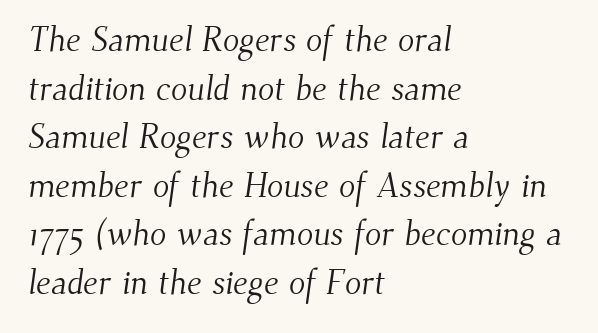
Q: Is the text bold? A: No.
Q: Is the typeface a serif or a sans-serif typeface? A: Serif.
Q: Is the text underlined? A: No.
Q: How is the paragraph aligned? A: Left-aligned.
Q: Is the spacing between letters normal or unusually wide? A: Normal.
Q: Is the spacing between lines tight, normal or loose? A: Normal.
Q: Width (condensed, normal, or wide)? A: Normal.
Q: Stroke contrast? A: Medium.
Q: x-height? A: Small.
Q: Monospaced? A: No.
